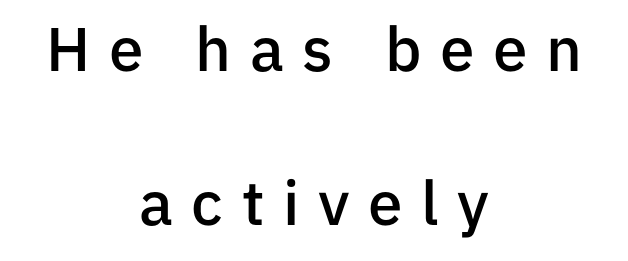
The image shows 62 px semibold sans-serif type, upright; set centered, loose line spacing (2.48x), unusually wide letter spacing (+0.3 em), not underlined; low stroke contrast and a medium x-height.
